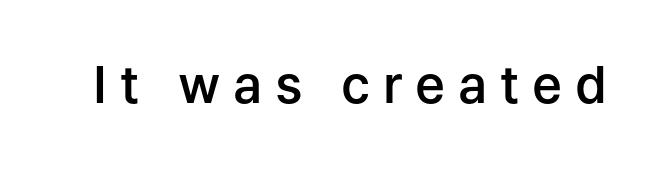
The image shows 51 px semibold sans-serif type, upright; set unusually wide letter spacing (+0.25 em), not underlined; low stroke contrast and a medium x-height.
